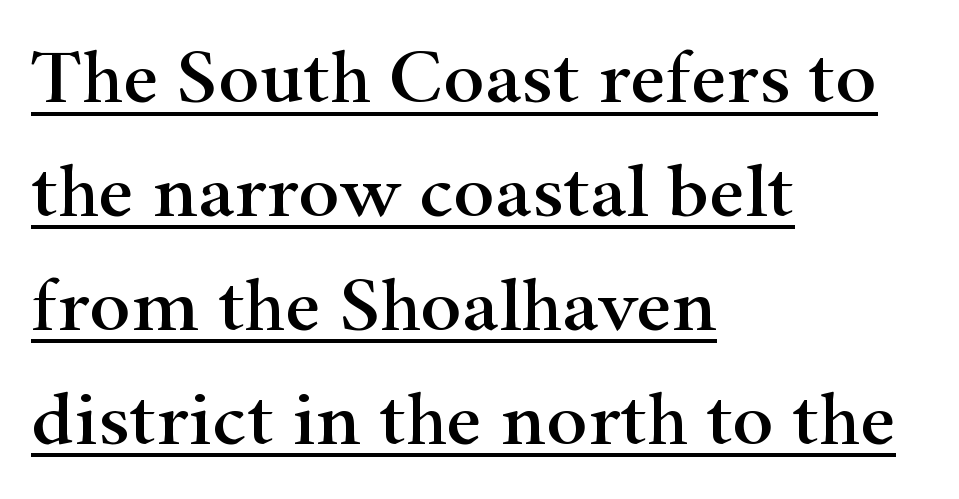
{"serif": "yes", "italic": "no", "width": "wide", "stroke_contrast": "high", "x_height": "small", "monospaced": "no", "underline": "yes", "align": "left", "line_spacing": "normal", "line_spacing_ratio": 1.46, "letter_spacing": "normal", "letter_spacing_em": 0.0, "glyph_px": 78}
